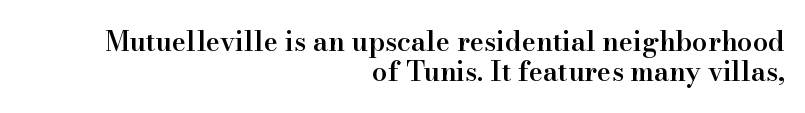
The image shows 27 px text type, upright; set right-aligned, tight line spacing (1.12x), normal letter spacing, not underlined.
